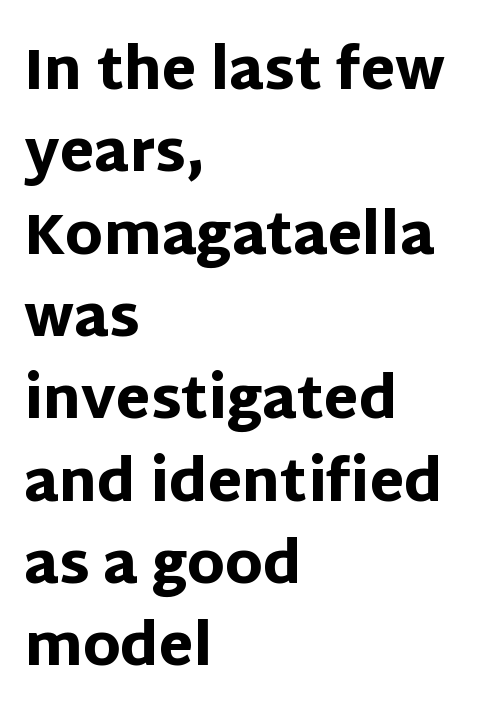
{"serif": "no", "italic": "no", "bold": "yes", "weight": "heavy", "width": "normal", "stroke_contrast": "low", "x_height": "large", "monospaced": "no", "underline": "no", "align": "left", "line_spacing": "normal", "line_spacing_ratio": 1.47, "letter_spacing": "normal", "letter_spacing_em": 0.0, "glyph_px": 56}
